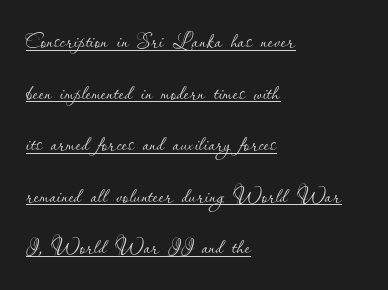
The image shows 28 px thin type; set left-aligned, line spacing 1.84x, normal letter spacing, underlined; low stroke contrast and a small x-height.
